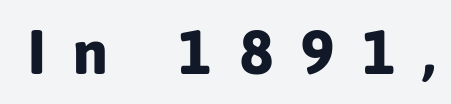
The glyphs have the mass of a bold cut. Check where the strokes stop: nothing finishes them off — pure sans. Type without underlining. The type is letterspaced generously, with wide tracking. Think of a printed novel: that variable character pitch is what you see here.
